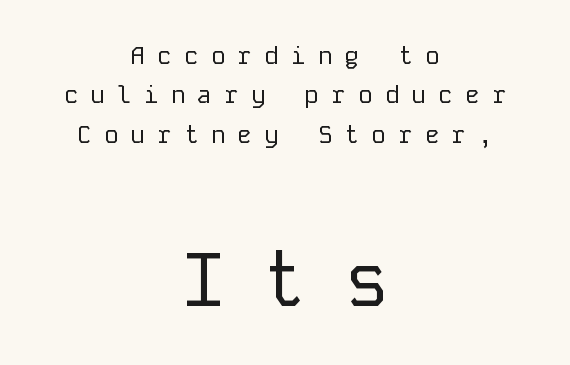
The tracking jumps out immediately: characters are airy and widely separated. The lower block of text is set noticeably larger than the block above it. In terms of posture, this sample is upright. This reads as an unemphasized weight, regular at the heaviest. Is this a fixed-width face? Yes — each glyph sits in an identical cell.
